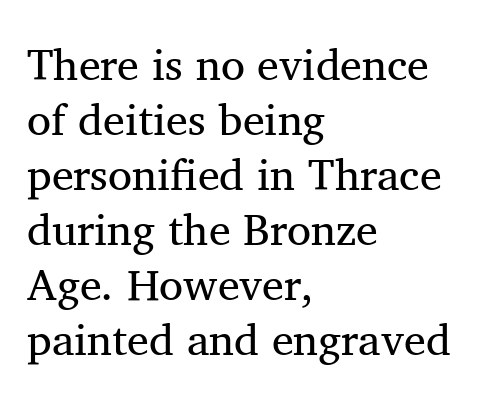
Summary of weight: not heavy and not bold. The characters display serif detailing at their extremities. The ragged edge is on the right, which tells us the setting is flush left. Quick note: underline off. The passage shown is typed in a proportional face where columns would drift. Successive baselines arrive at the customary interval.
